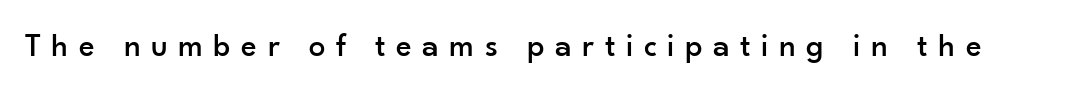
{"serif": "no", "italic": "no", "width": "normal", "stroke_contrast": "low", "x_height": "small", "monospaced": "no", "underline": "no", "letter_spacing": "wide", "letter_spacing_em": 0.32, "glyph_px": 33}
